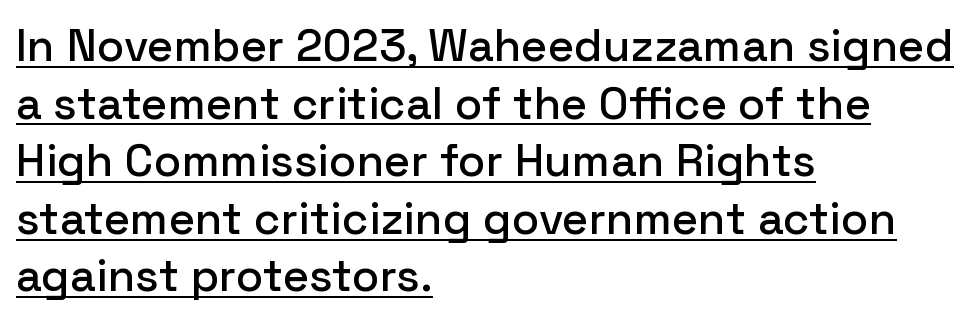
The space between consecutive lines is moderate. Here the designer chose a conventional face with non-uniform glyph widths. Serifs: no, the terminals of the letterforms are clean. Compared with a centered layout, this one pins lines to the left instead. A continuous stroke trails under the words, as in a hyperlink. Tracking here is standard; glyphs follow each other at the usual distance.
